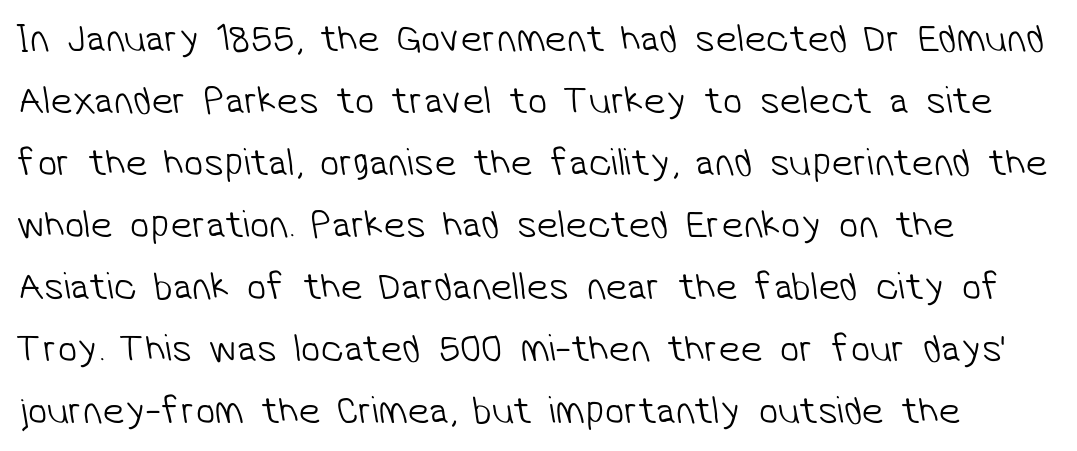
{"serif": "no", "bold": "no", "weight": "light", "width": "normal", "stroke_contrast": "low", "x_height": "medium", "monospaced": "no", "underline": "no", "line_spacing": "normal", "line_spacing_ratio": 1.59, "letter_spacing": "normal", "letter_spacing_em": 0.0, "glyph_px": 39}
